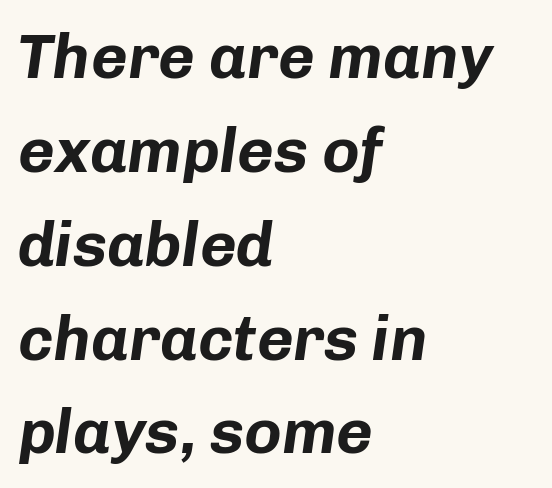
The face used here has a pronounced slope to its letters. This sample is left-justified, so line endings fall wherever the words run out. Has an underline been added? It has not. Does extra space separate the letters? No, they use regular spacing. Vertical spacing — default.
